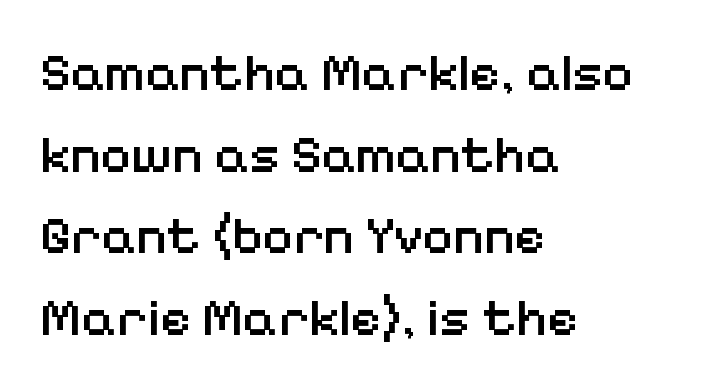
{"serif": "no", "italic": "no", "bold": "semi", "weight": "semibold", "width": "normal", "stroke_contrast": "low", "x_height": "medium", "monospaced": "no", "underline": "no", "align": "left", "line_spacing": "normal", "line_spacing_ratio": 1.54, "letter_spacing": "normal", "letter_spacing_em": 0.0, "glyph_px": 53}
